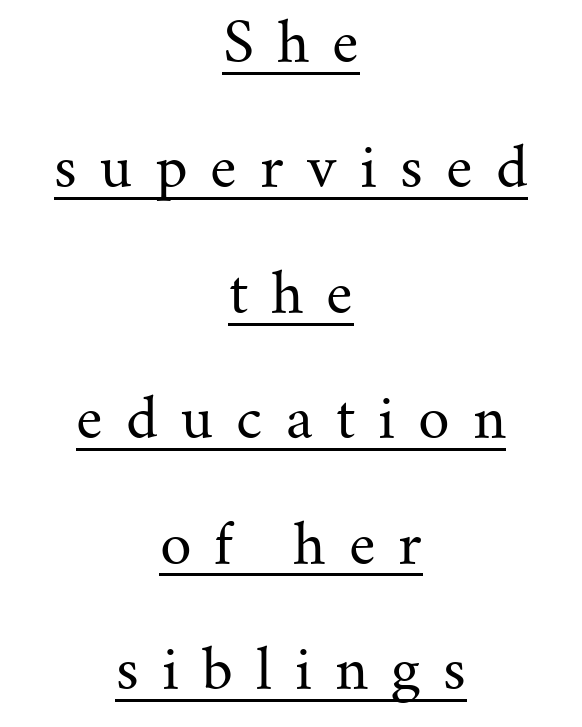
The image shows 55 px regular-weight serif type, upright; set centered, loose line spacing (2.28x), unusually wide letter spacing (+0.42 em), underlined; medium stroke contrast and a small x-height.
